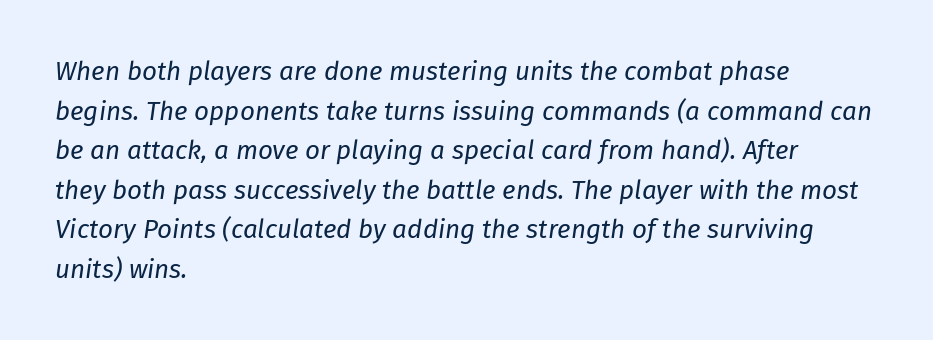
Q: Is the text bold? A: No.
Q: Is the text italic (slanted)? A: Yes, it leans right by about 8 degrees.
Q: Is the text underlined? A: No.
Q: How is the paragraph aligned? A: Left-aligned.
Q: Is the spacing between letters normal or unusually wide? A: Normal.
Q: Is the spacing between lines tight, normal or loose? A: Normal.
